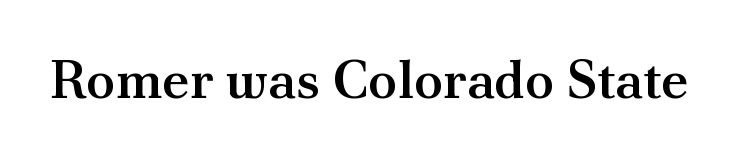
Typographic density is moderately raised because the face is semibold. You can tell it's not italic because the verticals are truly vertical. Honestly, there is no underline to notice here at all. The rendering uses natural spacing where letterforms have individual widths. A typesetter would label this face a serif.
